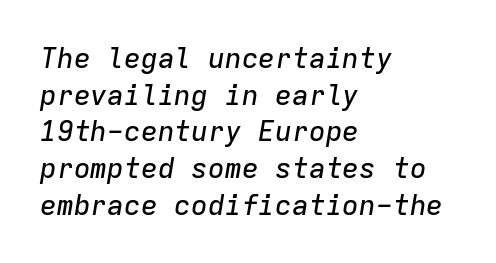
Q: Is the text italic (slanted)? A: Yes, it leans right by about 9 degrees.
Q: Is the text underlined? A: No.
Q: How is the paragraph aligned? A: Left-aligned.
Q: Is the spacing between letters normal or unusually wide? A: Normal.
Q: Is the spacing between lines tight, normal or loose? A: Normal.
Q: Width (condensed, normal, or wide)? A: Normal.
Q: Stroke contrast? A: Low.
Q: x-height? A: Medium.
Q: Monospaced? A: Yes.
